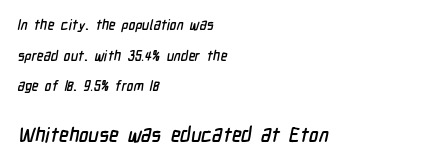
Q: Is the text underlined? A: No.
Q: How is the paragraph aligned? A: Left-aligned.
Q: Is the spacing between letters normal or unusually wide? A: Normal.
Q: Is the spacing between lines tight, normal or loose? A: Loose.
Q: Which block of text is set in a larger size, the first (top) or the second (bottom)? A: The second (bottom) one.
